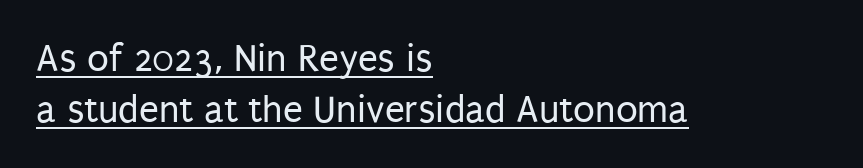
{"serif": "no", "italic": "no", "bold": "no", "weight": "regular", "width": "condensed", "stroke_contrast": "low", "x_height": "large", "monospaced": "no", "underline": "yes", "align": "left", "line_spacing": "normal", "line_spacing_ratio": 1.27, "letter_spacing": "normal", "letter_spacing_em": 0.0, "glyph_px": 40}
